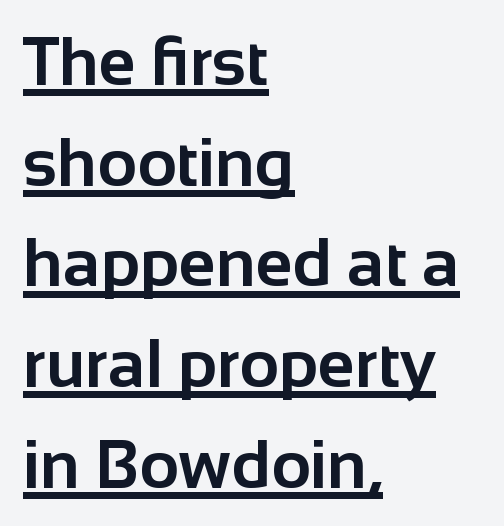
This rendering employs a face without finishing strokes, i.e., a sans-serif. Has an underline been added? It has. The compositor pushed each line to the left boundary. Nobody touched the tracking dial on this one.
